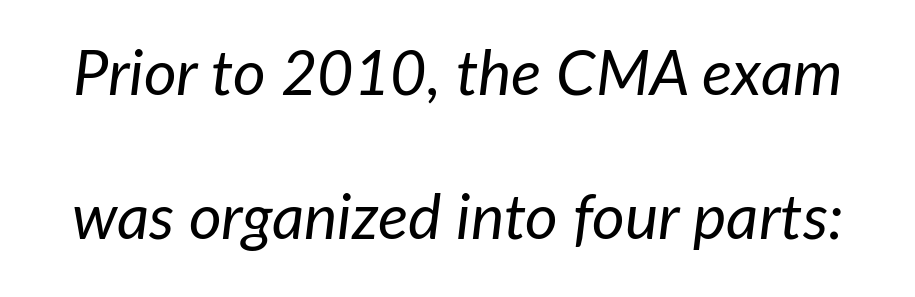
{"italic": "yes", "lean": "right", "slant_degrees": 7, "bold": "no", "weight": "regular", "width": "normal", "stroke_contrast": "low", "x_height": "medium", "monospaced": "no", "underline": "no", "line_spacing": "loose", "line_spacing_ratio": 2.29, "letter_spacing": "normal", "letter_spacing_em": 0.0, "glyph_px": 63}
